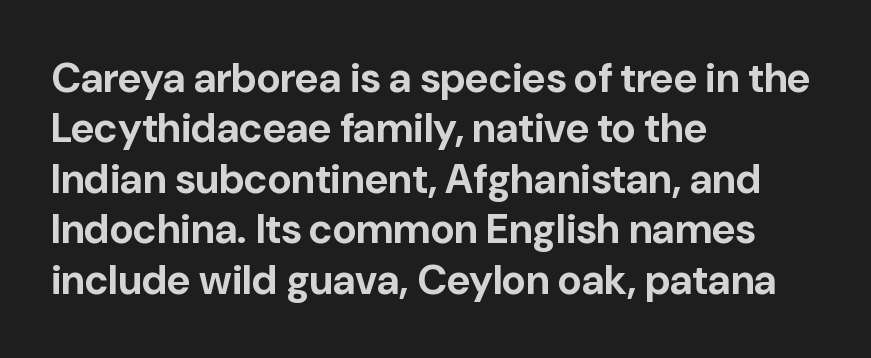
{"serif": "no", "italic": "no", "bold": "yes", "weight": "bold", "width": "normal", "stroke_contrast": "low", "x_height": "medium", "monospaced": "no", "underline": "no", "align": "left", "line_spacing_ratio": 1.23, "letter_spacing": "normal", "letter_spacing_em": 0.0, "glyph_px": 41}
